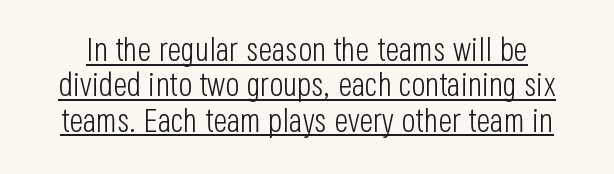
The image shows 33 px light, condensed sans-serif type, upright; set tight line spacing (1.07x), normal letter spacing, underlined; low stroke contrast and a large x-height.
